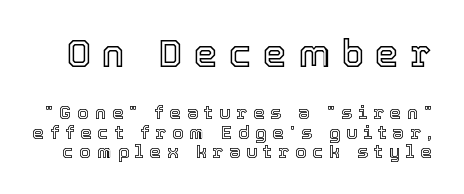
The upper block of text is set noticeably larger than the block beneath it. Descenders are the only things crossing below the line. Each new line begins almost immediately beneath the previous one. Proportional: the letters do not fall into vertical columns. Italic: no, the glyphs are upright roman. Words appear elongated and porous because spacing is wide.
